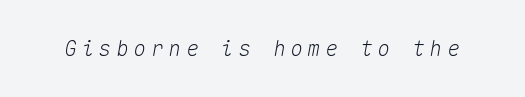
The gaps between neighbouring characters are conspicuously large. Notice how the stems are inclined rather than vertical — that's the hallmark of italics. The foot of each line stays bare and open.
